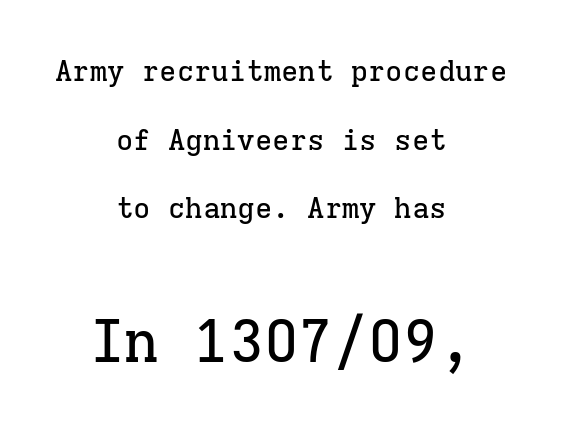
The image shows 58 px serif type, upright, monospaced; set centered, loose line spacing (2.37x), normal letter spacing, not underlined; the second (bottom) block is 2.0x larger; low stroke contrast and a medium x-height.
